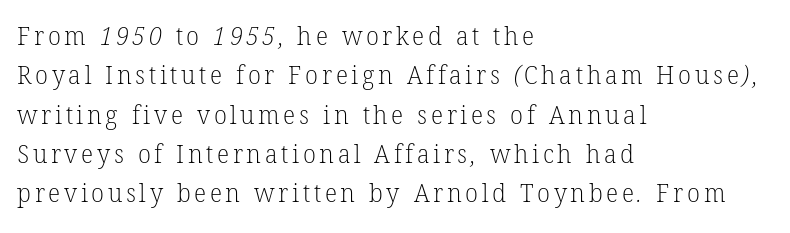
{"bold": "no", "underline": "no", "align": "left", "line_spacing": "normal", "line_spacing_ratio": 1.51, "glyph_px": 26}
